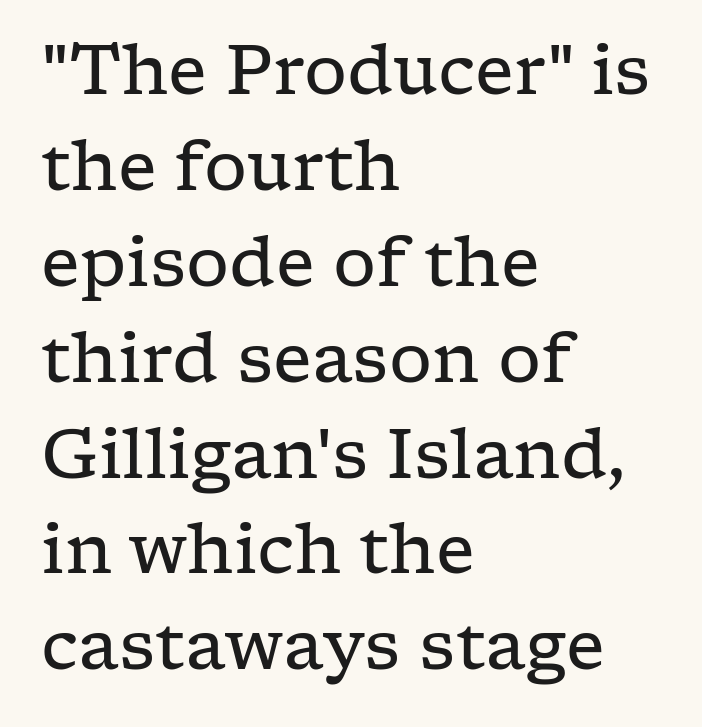
{"serif": "yes", "italic": "no", "bold": "no", "weight": "regular", "width": "wide", "stroke_contrast": "low", "x_height": "medium", "monospaced": "no", "underline": "no", "align": "left", "line_spacing": "normal", "line_spacing_ratio": 1.41, "letter_spacing": "normal", "letter_spacing_em": 0.0, "glyph_px": 68}
